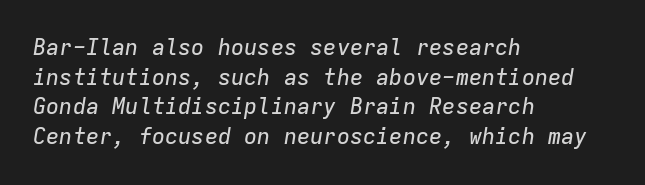
Q: Is the text italic (slanted)? A: Yes, it leans right by about 9 degrees.
Q: Is the text underlined? A: No.
Q: How is the paragraph aligned? A: Left-aligned.
Q: Is the spacing between letters normal or unusually wide? A: Normal.
Q: Is the spacing between lines tight, normal or loose? A: Normal.
